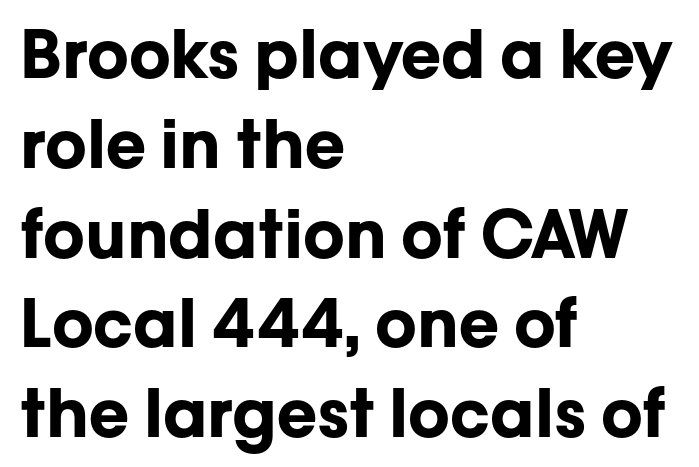
Q: Is the text bold? A: Yes.
Q: Is the text italic (slanted)? A: No, it is upright.
Q: Is the typeface a serif or a sans-serif typeface? A: Sans-serif.
Q: Is the text underlined? A: No.
Q: How is the paragraph aligned? A: Left-aligned.
Q: Is the spacing between letters normal or unusually wide? A: Normal.
Q: Is the spacing between lines tight, normal or loose? A: Normal.
Q: Width (condensed, normal, or wide)? A: Normal.
Q: Stroke contrast? A: Low.
Q: x-height? A: Medium.
Q: Monospaced? A: No.
